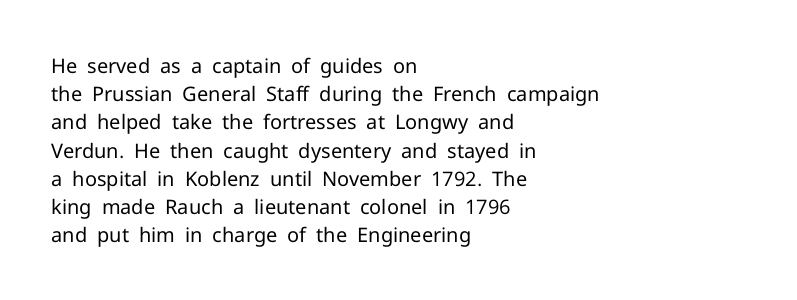
Q: Is the text bold? A: No.
Q: Is the text italic (slanted)? A: No, it is upright.
Q: Is the text underlined? A: No.
Q: How is the paragraph aligned? A: Left-aligned.
Q: Is the spacing between letters normal or unusually wide? A: Normal.
Q: Is the spacing between lines tight, normal or loose? A: Normal.
